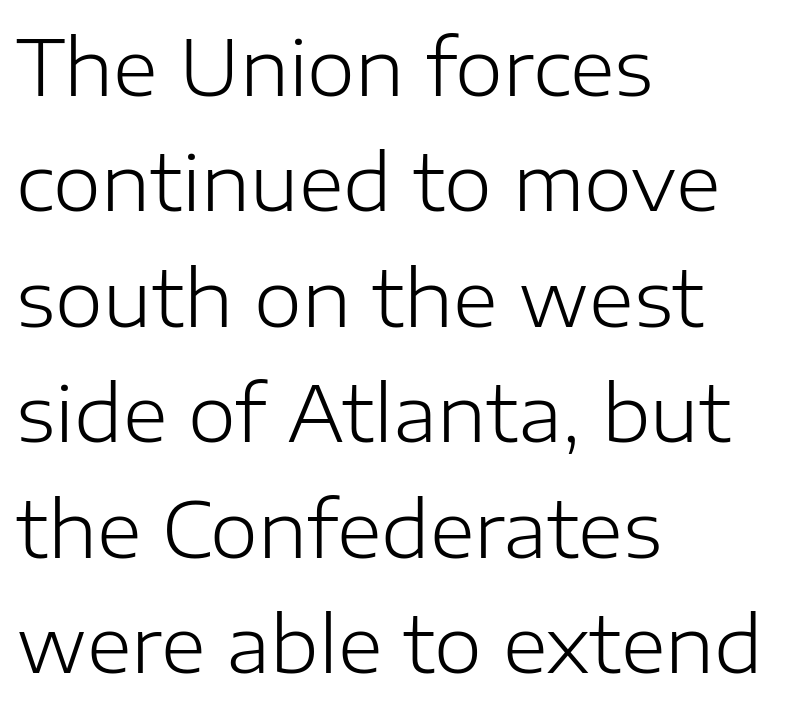
The image shows 77 px light sans-serif type, upright; set left-aligned, normal line spacing (1.5x), normal letter spacing, not underlined; low stroke contrast and a medium x-height.
